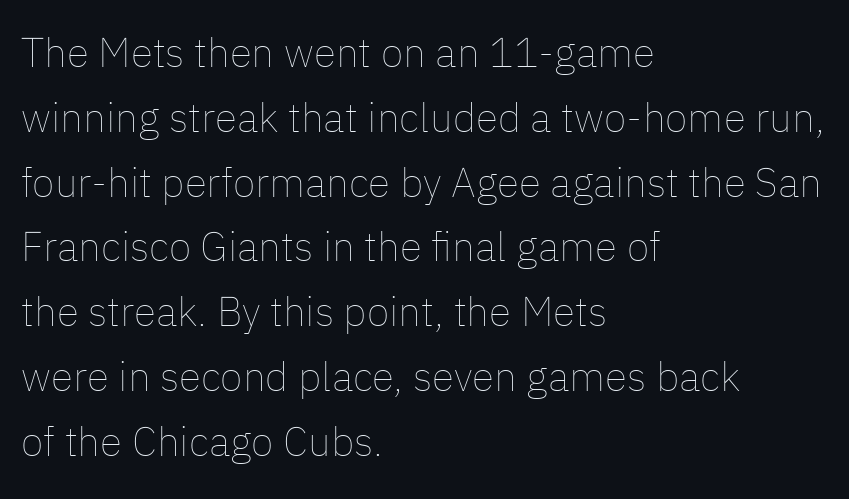
The image shows 41 px thin type, upright; set left-aligned, normal line spacing (1.58x), normal letter spacing, not underlined; low stroke contrast and a medium x-height.
